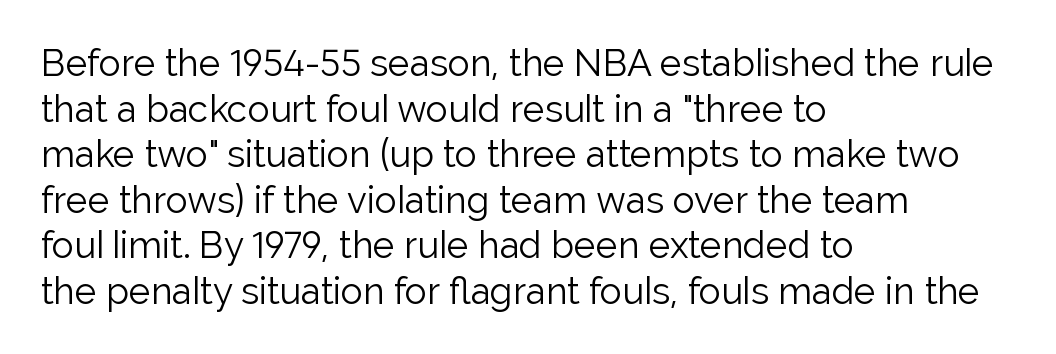
{"serif": "no", "italic": "no", "bold": "no", "weight": "light", "width": "normal", "stroke_contrast": "low", "x_height": "medium", "monospaced": "no", "underline": "no", "align": "left", "line_spacing_ratio": 1.23, "letter_spacing": "normal", "letter_spacing_em": 0.0, "glyph_px": 37}
